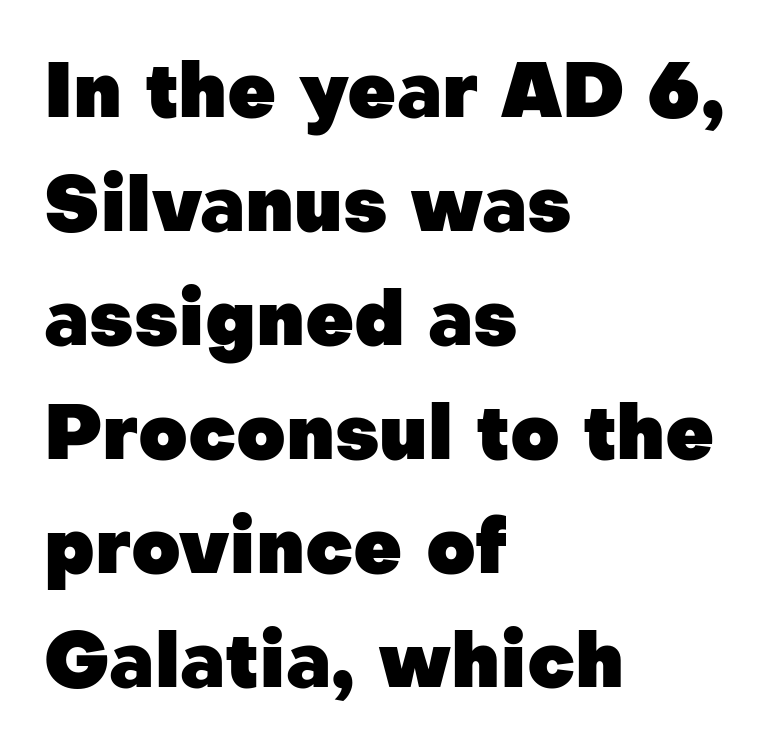
{"serif": "no", "italic": "no", "bold": "yes", "weight": "heavy", "width": "normal", "stroke_contrast": "low", "x_height": "medium", "monospaced": "no", "underline": "no", "align": "left", "line_spacing": "normal", "line_spacing_ratio": 1.5, "letter_spacing": "normal", "letter_spacing_em": 0.0, "glyph_px": 76}
